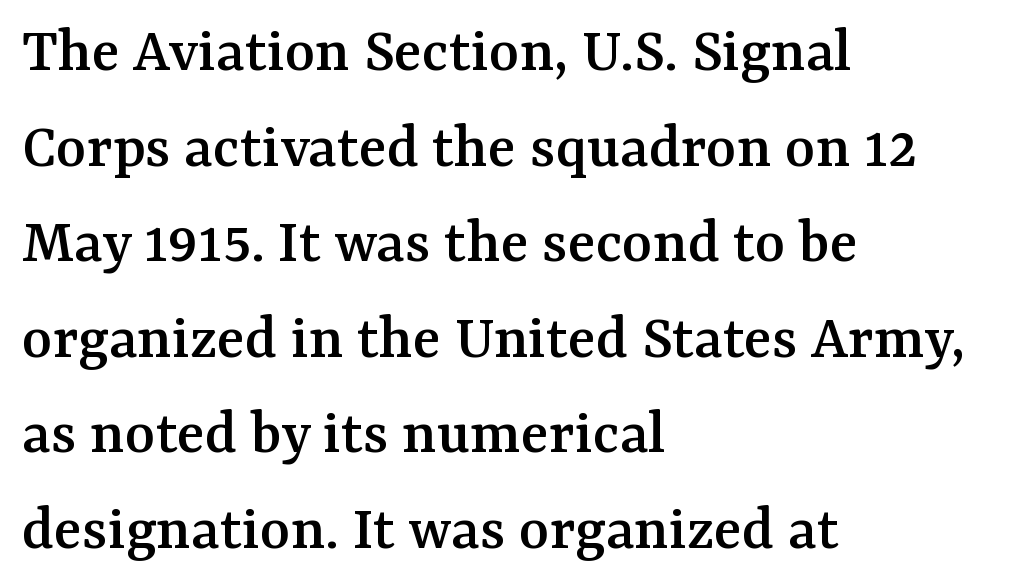
The image shows 65 px serif type, upright; set left-aligned, normal line spacing (1.47x), normal letter spacing, not underlined; medium stroke contrast and a medium x-height.
